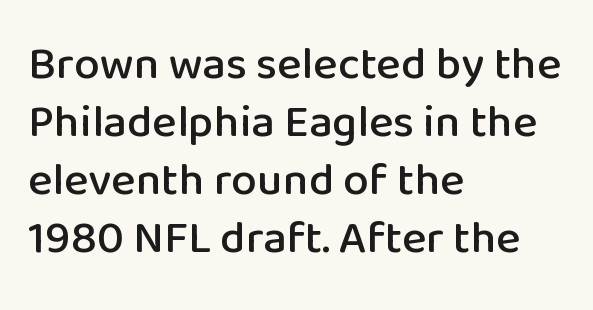
Q: Is the text italic (slanted)? A: No, it is upright.
Q: Is the typeface a serif or a sans-serif typeface? A: Sans-serif.
Q: Is the text underlined? A: No.
Q: How is the paragraph aligned? A: Left-aligned.
Q: Is the spacing between letters normal or unusually wide? A: Normal.
Q: Is the spacing between lines tight, normal or loose? A: Normal.
Q: Width (condensed, normal, or wide)? A: Normal.
Q: Stroke contrast? A: Low.
Q: x-height? A: Medium.
Q: Monospaced? A: No.
